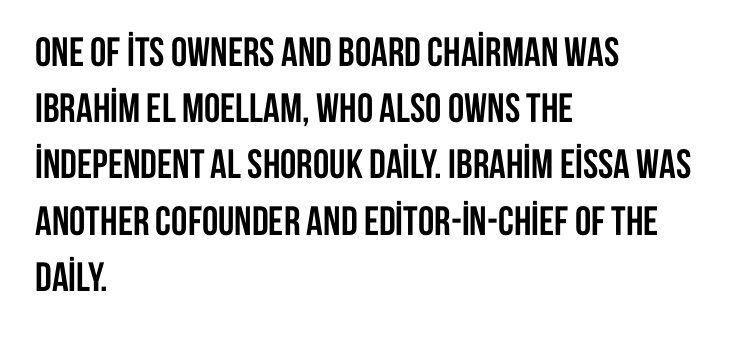
{"serif": "no", "italic": "no", "bold": "yes", "weight": "semibold", "width": "condensed", "stroke_contrast": "low", "x_height": "large", "monospaced": "no", "underline": "no", "align": "left", "line_spacing": "normal", "line_spacing_ratio": 1.37, "letter_spacing": "normal", "letter_spacing_em": 0.0, "glyph_px": 41}
